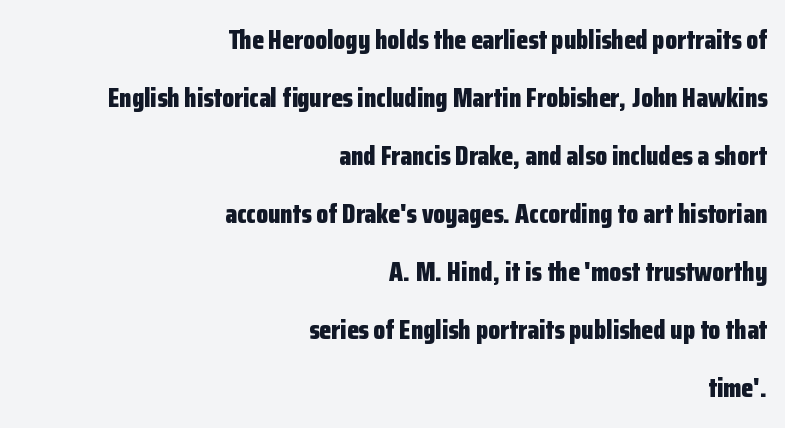
Q: Is the text bold? A: Yes.
Q: Is the text italic (slanted)? A: No, it is upright.
Q: Is the text underlined? A: No.
Q: How is the paragraph aligned? A: Right-aligned.
Q: Is the spacing between letters normal or unusually wide? A: Normal.
Q: Is the spacing between lines tight, normal or loose? A: Loose.
